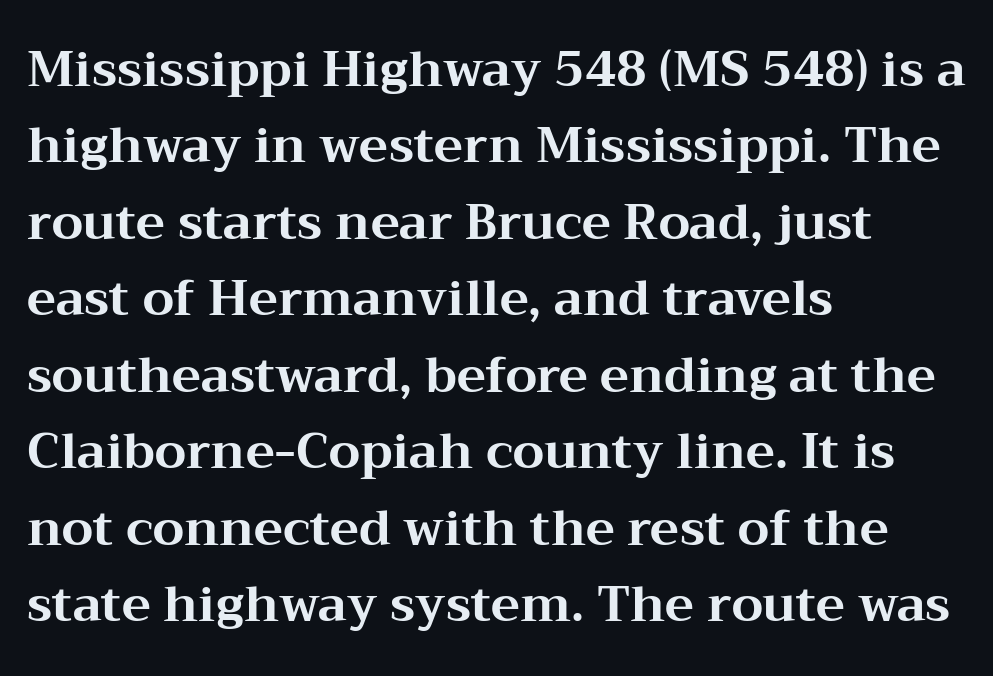
Q: Is the text bold? A: Yes.
Q: Is the text italic (slanted)? A: No, it is upright.
Q: Is the typeface a serif or a sans-serif typeface? A: Serif.
Q: Is the text underlined? A: No.
Q: How is the paragraph aligned? A: Left-aligned.
Q: Is the spacing between letters normal or unusually wide? A: Normal.
Q: Is the spacing between lines tight, normal or loose? A: Normal.
Q: Width (condensed, normal, or wide)? A: Wide.
Q: Stroke contrast? A: Medium.
Q: x-height? A: Medium.
Q: Monospaced? A: No.
